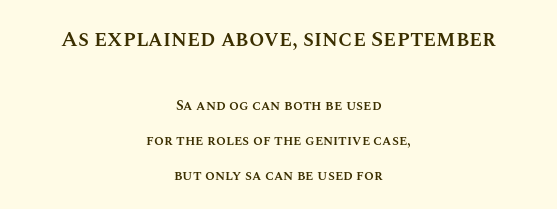
Q: Is the text bold? A: Semi-bold.
Q: Is the text italic (slanted)? A: No, it is upright.
Q: Is the text underlined? A: No.
Q: How is the paragraph aligned? A: Centered.
Q: Is the spacing between letters normal or unusually wide? A: Normal.
Q: Is the spacing between lines tight, normal or loose? A: Loose.
Q: Which block of text is set in a larger size, the first (top) or the second (bottom)? A: The first (top) one.
